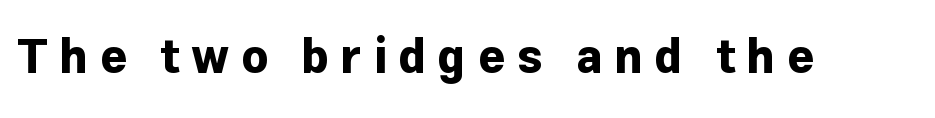
The image shows 47 px bold sans-serif type, upright; set unusually wide letter spacing (+0.25 em), not underlined; low stroke contrast and a medium x-height.
